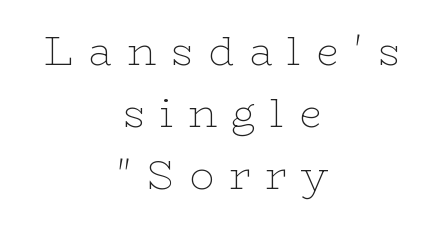
The image shows 41 px thin, wide serif type, upright; set centered, normal line spacing (1.51x), unusually wide letter spacing (+0.36 em), not underlined; low stroke contrast and a medium x-height.
